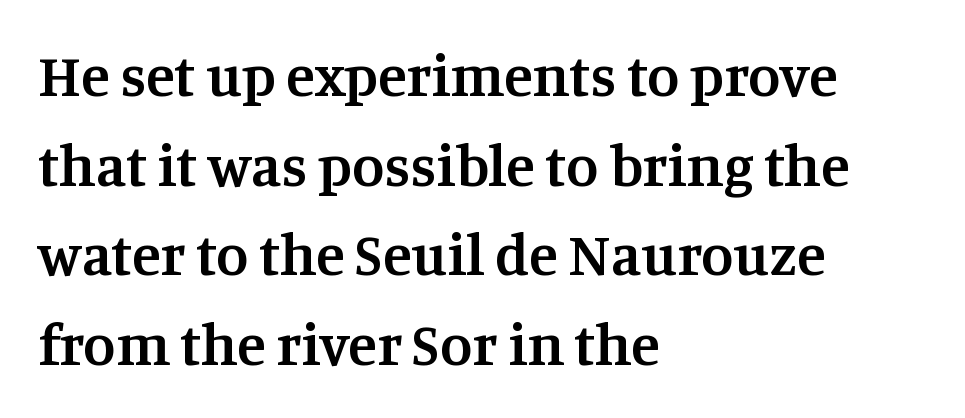
{"serif": "yes", "italic": "no", "bold": "semi", "weight": "semibold", "width": "normal", "stroke_contrast": "medium", "x_height": "large", "monospaced": "no", "underline": "no", "align": "left", "line_spacing": "normal", "line_spacing_ratio": 1.52, "letter_spacing": "normal", "letter_spacing_em": 0.0, "glyph_px": 59}
